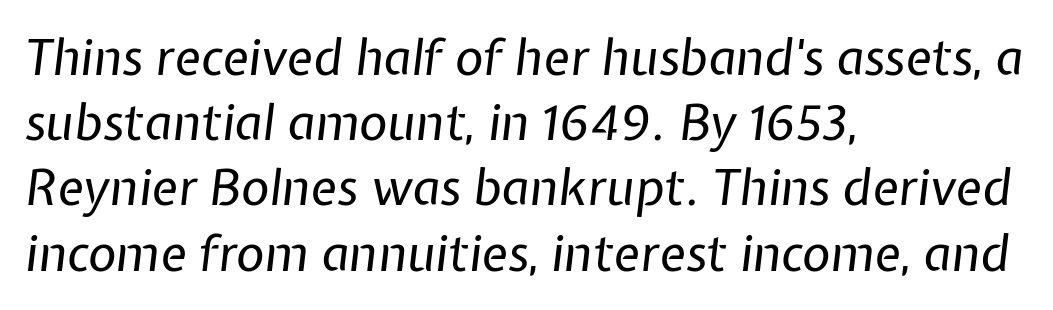
The image shows 49 px regular-weight type, italic (leaning right); set left-aligned, normal line spacing (1.33x), normal letter spacing, not underlined; low stroke contrast and a medium x-height.
